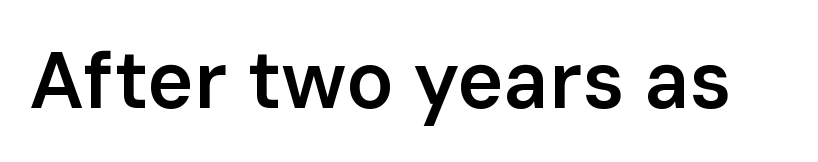
{"serif": "no", "italic": "no", "bold": "semi", "weight": "semibold", "width": "normal", "stroke_contrast": "low", "x_height": "medium", "monospaced": "no", "underline": "no", "letter_spacing": "normal", "letter_spacing_em": 0.0, "glyph_px": 79}
